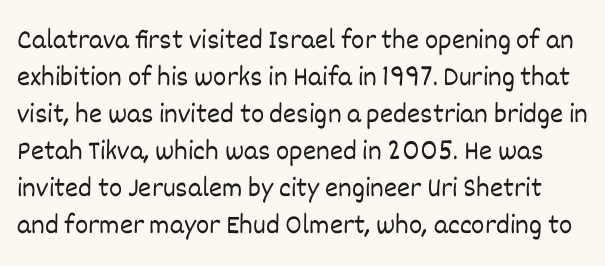
The image shows 28 px light type, upright; set normal line spacing (1.32x), normal letter spacing, not underlined; low stroke contrast and a large x-height.
